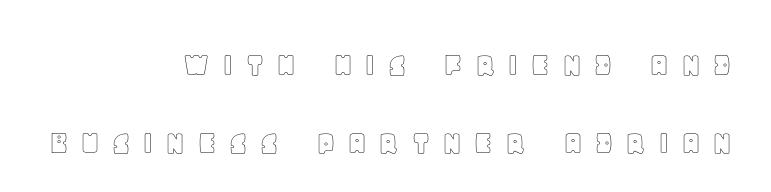
No italicization has been applied; the sample stays upright. Short note: letters widely spaced. All the whitespace from short lines collects on the left. Here the designer chose a conventional face with non-uniform glyph widths. Notice the wide empty band between every row — that's loose leading. The strip under each line holds only bare page.
